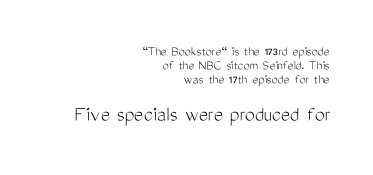
Q: Is the text bold? A: No.
Q: Is the text italic (slanted)? A: No, it is upright.
Q: Is the text underlined? A: No.
Q: How is the paragraph aligned? A: Right-aligned.
Q: Is the spacing between letters normal or unusually wide? A: Normal.
Q: Is the spacing between lines tight, normal or loose? A: Tight.
Q: Which block of text is set in a larger size, the first (top) or the second (bottom)? A: The second (bottom) one.
